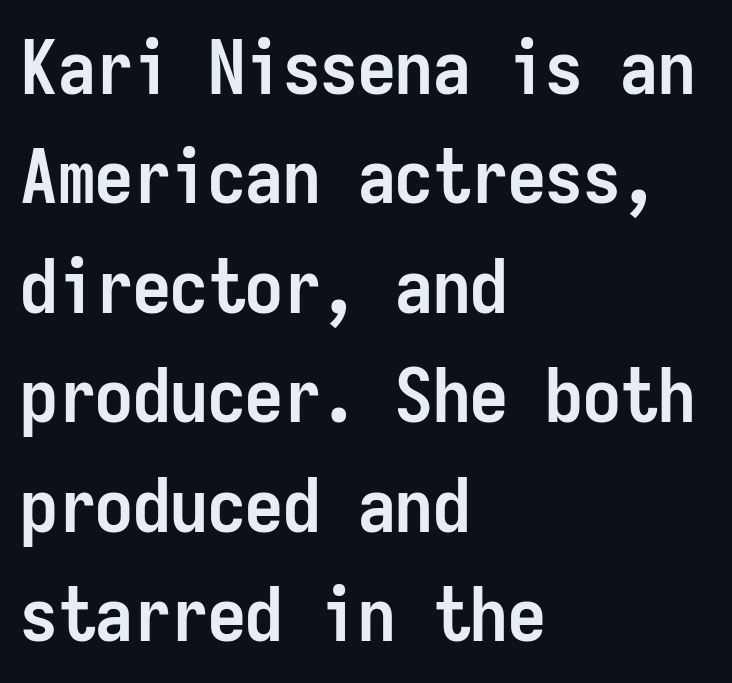
The typography opts for an upright posture over an oblique one. Look at the bottom of the vertical strokes: they stop flat, with no serifs. Reading down the column, the eye jumps a familiar distance to each next line. Do the characters align in a grid? Yes, the font is monospaced. Anything drawn beneath the words? Only blank space. The letters are bold, with thick, heavy strokes.
